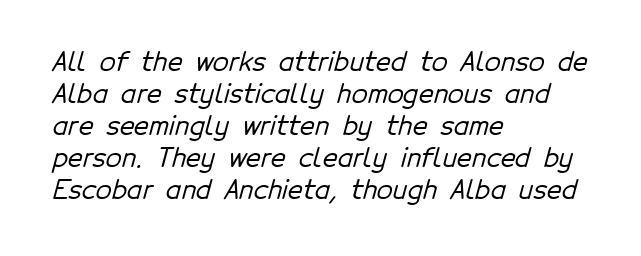
The image shows 26 px text type; set left-aligned, line spacing 1.23x, normal letter spacing, not underlined.
